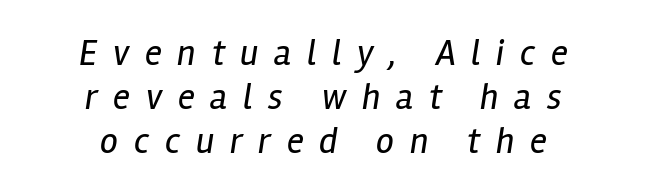
Q: Is the text bold? A: No.
Q: Is the text italic (slanted)? A: Yes, it leans right by about 12 degrees.
Q: Is the text underlined? A: No.
Q: How is the paragraph aligned? A: Centered.
Q: Is the spacing between letters normal or unusually wide? A: Unusually wide.
Q: Width (condensed, normal, or wide)? A: Condensed.
Q: Stroke contrast? A: Low.
Q: x-height? A: Medium.
Q: Monospaced? A: No.
